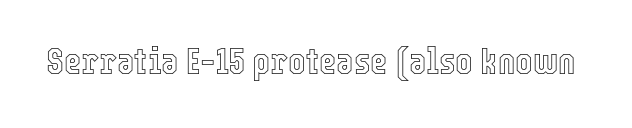
Unlike italic type, these characters show no tilt at all. Inter-character spacing is left at the font's built-in metrics. The face used here is proportionally spaced, like ordinary book or web type. This rendering features lettering with no underline.
